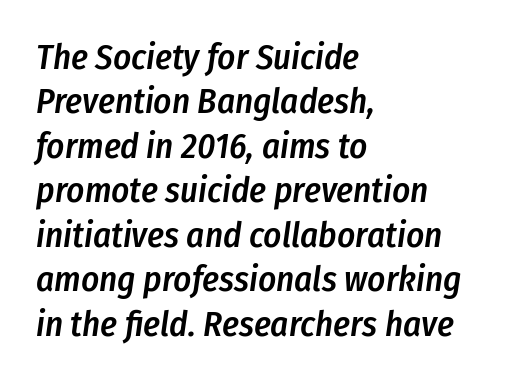
{"italic": "yes", "lean": "right", "slant_degrees": 8, "bold": "semi", "weight": "semibold", "width": "condensed", "stroke_contrast": "low", "x_height": "medium", "monospaced": "no", "underline": "no", "align": "left", "line_spacing": "normal", "line_spacing_ratio": 1.27, "letter_spacing": "normal", "letter_spacing_em": 0.0, "glyph_px": 35}
